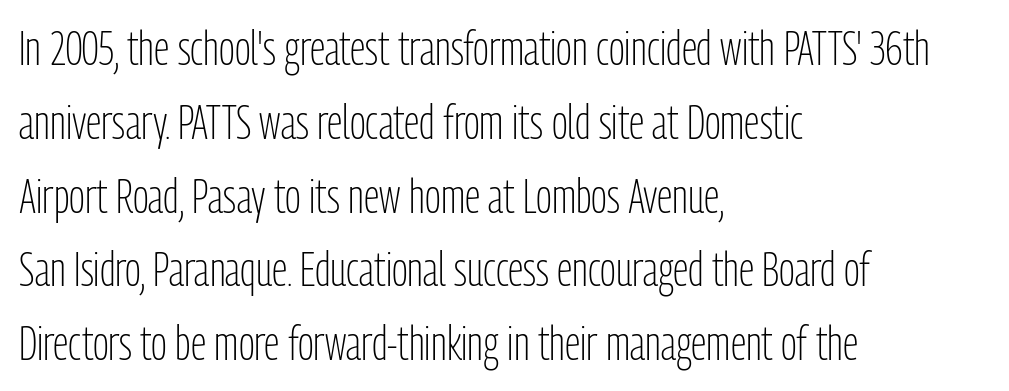
Q: Is the text bold? A: No.
Q: Is the text italic (slanted)? A: No, it is upright.
Q: Is the typeface a serif or a sans-serif typeface? A: Sans-serif.
Q: Is the text underlined? A: No.
Q: How is the paragraph aligned? A: Left-aligned.
Q: Is the spacing between letters normal or unusually wide? A: Normal.
Q: Is the spacing between lines tight, normal or loose? A: Normal.
Q: Width (condensed, normal, or wide)? A: Condensed.
Q: Stroke contrast? A: Low.
Q: x-height? A: Medium.
Q: Monospaced? A: No.
